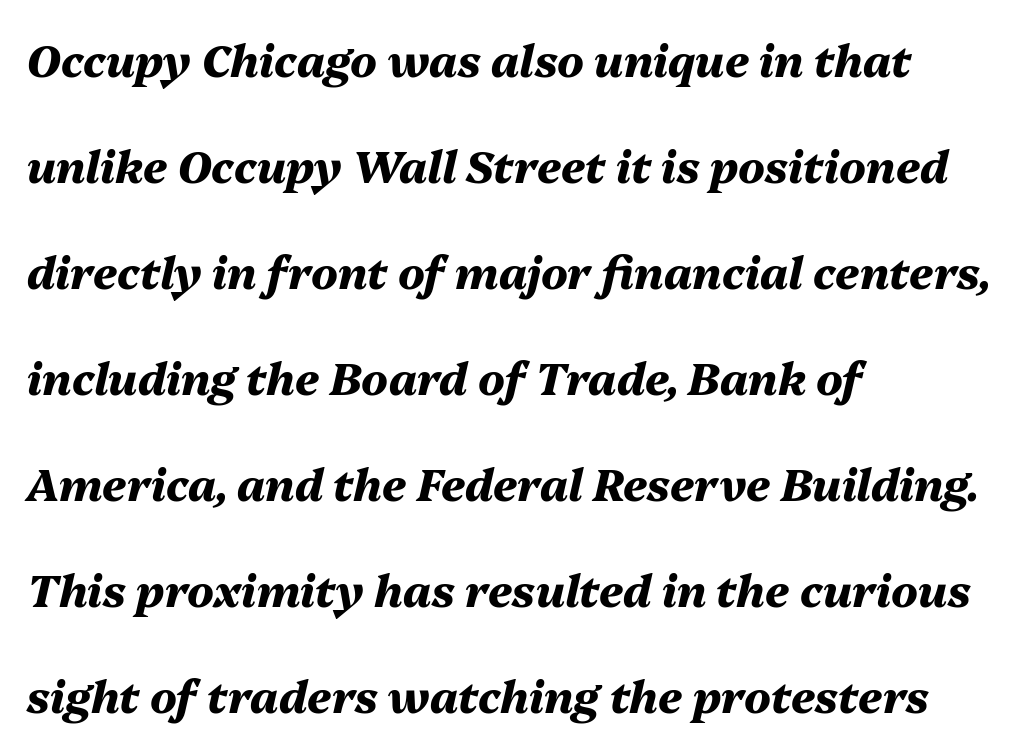
The image shows 44 px heavy type, italic (leaning right); set left-aligned, loose line spacing (2.41x), normal letter spacing, not underlined; medium stroke contrast and a medium x-height.
